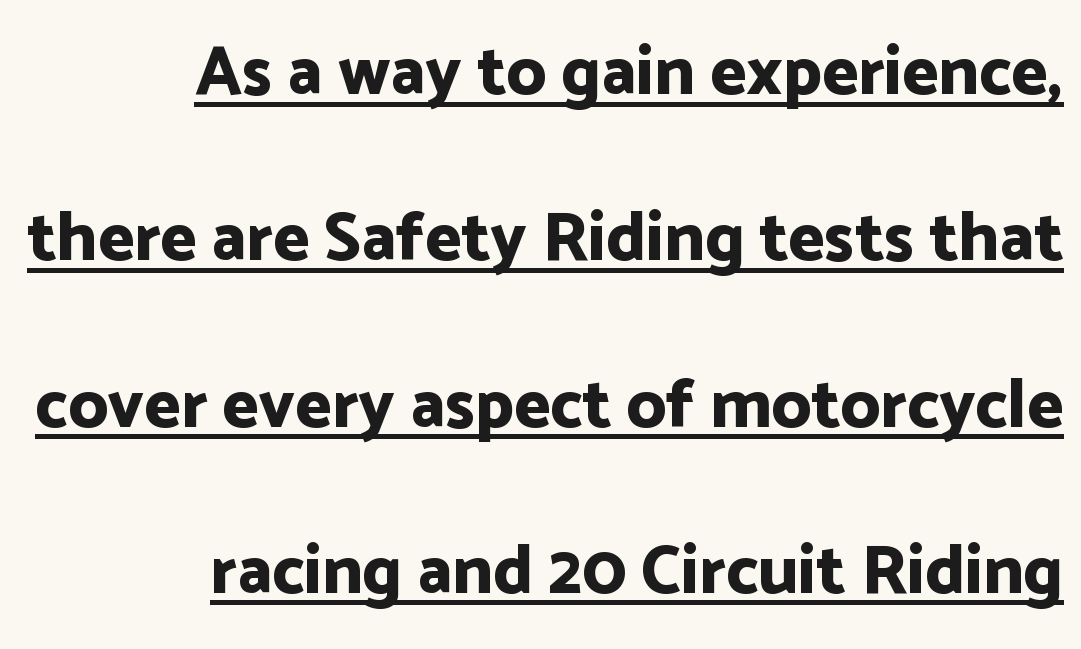
{"serif": "no", "italic": "no", "bold": "yes", "weight": "bold", "width": "normal", "stroke_contrast": "low", "x_height": "medium", "monospaced": "no", "underline": "yes", "align": "right", "line_spacing": "loose", "line_spacing_ratio": 2.41, "letter_spacing": "normal", "letter_spacing_em": 0.0, "glyph_px": 69}
